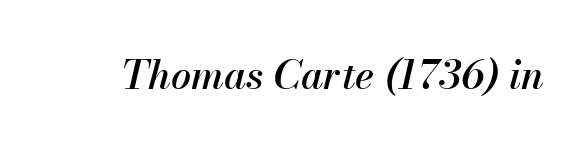
Q: Is the text italic (slanted)? A: Yes, it leans right by about 13 degrees.
Q: Is the text underlined? A: No.
Q: Is the spacing between letters normal or unusually wide? A: Normal.
Q: Width (condensed, normal, or wide)? A: Normal.
Q: Stroke contrast? A: Medium.
Q: x-height? A: Small.
Q: Monospaced? A: No.
